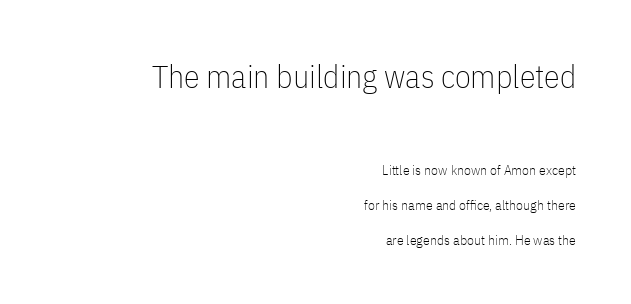
Q: Is the text bold? A: No.
Q: Is the text italic (slanted)? A: No, it is upright.
Q: Is the typeface a serif or a sans-serif typeface? A: Sans-serif.
Q: Is the text underlined? A: No.
Q: How is the paragraph aligned? A: Right-aligned.
Q: Is the spacing between letters normal or unusually wide? A: Normal.
Q: Is the spacing between lines tight, normal or loose? A: Loose.
Q: Which block of text is set in a larger size, the first (top) or the second (bottom)? A: The first (top) one.
Q: Width (condensed, normal, or wide)? A: Condensed.
Q: Stroke contrast? A: Low.
Q: x-height? A: Medium.
Q: Monospaced? A: No.
